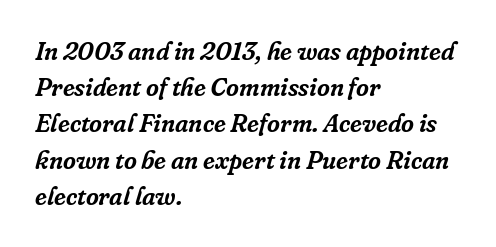
Q: Is the text italic (slanted)? A: Yes, it leans right by about 16 degrees.
Q: Is the text underlined? A: No.
Q: How is the paragraph aligned? A: Left-aligned.
Q: Is the spacing between letters normal or unusually wide? A: Normal.
Q: Is the spacing between lines tight, normal or loose? A: Normal.
